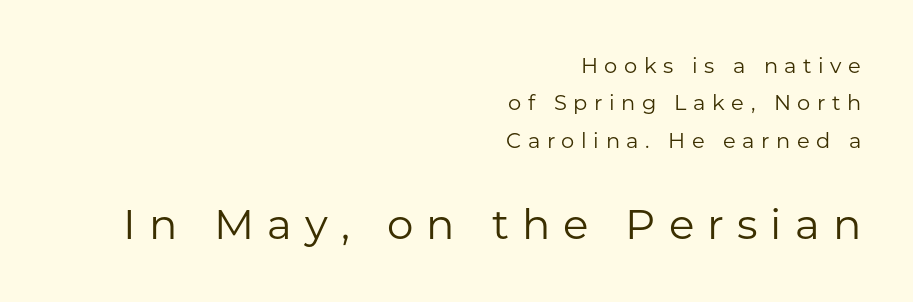
{"serif": "no", "italic": "no", "bold": "no", "weight": "regular", "width": "normal", "stroke_contrast": "low", "x_height": "medium", "monospaced": "no", "underline": "no", "align": "right", "line_spacing_ratio": 1.78, "letter_spacing": "wide", "letter_spacing_em": 0.31, "larger_block": "second", "size_ratio": 2.0, "glyph_px": 42}
